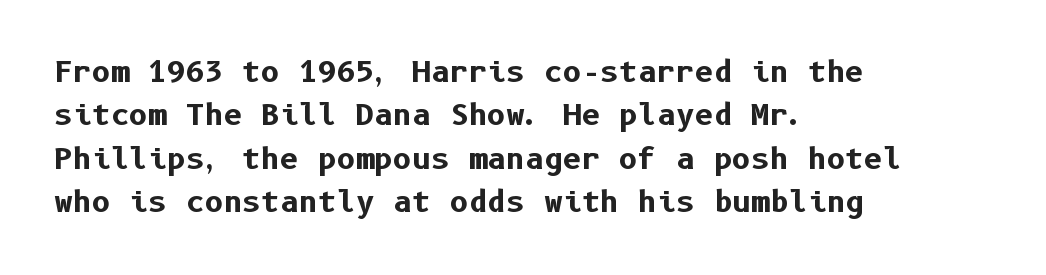
{"serif": "no", "italic": "no", "bold": "yes", "weight": "bold", "width": "normal", "stroke_contrast": "low", "x_height": "medium", "underline": "no", "align": "left", "line_spacing": "normal", "line_spacing_ratio": 1.5, "letter_spacing": "normal", "letter_spacing_em": 0.0, "glyph_px": 29}
